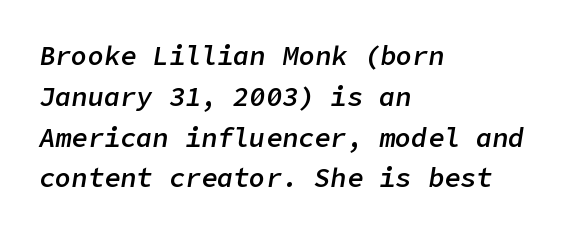
{"italic": "yes", "lean": "right", "slant_degrees": 9, "bold": "semi", "underline": "no", "align": "left", "line_spacing": "normal", "line_spacing_ratio": 1.51, "letter_spacing": "normal", "letter_spacing_em": 0.0, "glyph_px": 27}
